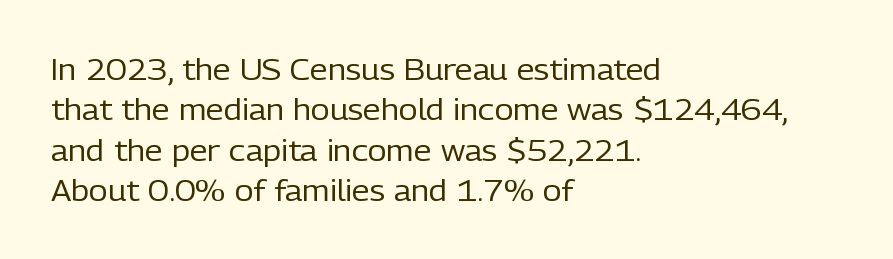
Q: Is the text bold? A: No.
Q: Is the text italic (slanted)? A: No, it is upright.
Q: Is the typeface a serif or a sans-serif typeface? A: Sans-serif.
Q: Is the text underlined? A: No.
Q: How is the paragraph aligned? A: Left-aligned.
Q: Is the spacing between letters normal or unusually wide? A: Normal.
Q: Is the spacing between lines tight, normal or loose? A: Normal.
Q: Width (condensed, normal, or wide)? A: Normal.
Q: Stroke contrast? A: Low.
Q: x-height? A: Medium.
Q: Monospaced? A: No.
